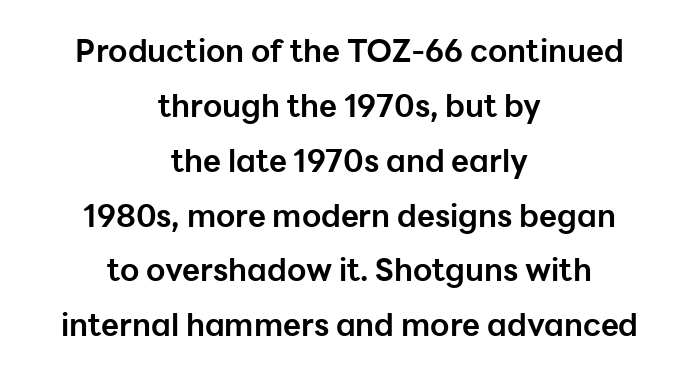
{"serif": "no", "italic": "no", "bold": "yes", "weight": "bold", "width": "normal", "stroke_contrast": "low", "x_height": "medium", "monospaced": "no", "underline": "no", "align": "center", "line_spacing_ratio": 1.77, "letter_spacing": "normal", "letter_spacing_em": 0.0, "glyph_px": 31}
